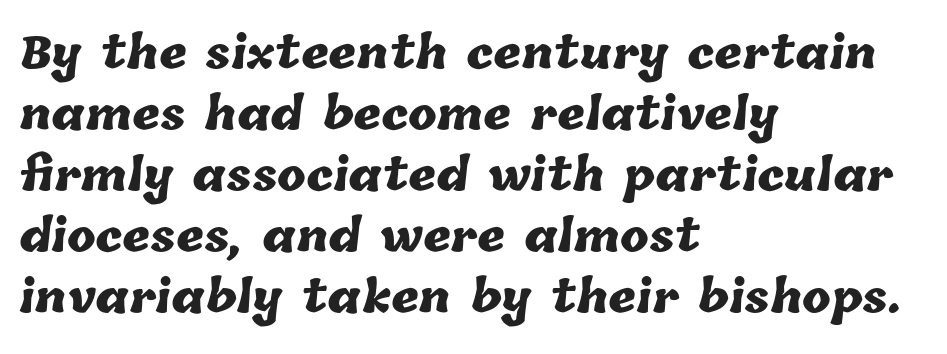
{"bold": "yes", "weight": "heavy", "width": "normal", "stroke_contrast": "low", "x_height": "medium", "monospaced": "no", "underline": "no", "align": "left", "line_spacing": "normal", "line_spacing_ratio": 1.42, "letter_spacing": "normal", "letter_spacing_em": 0.0, "glyph_px": 43}
